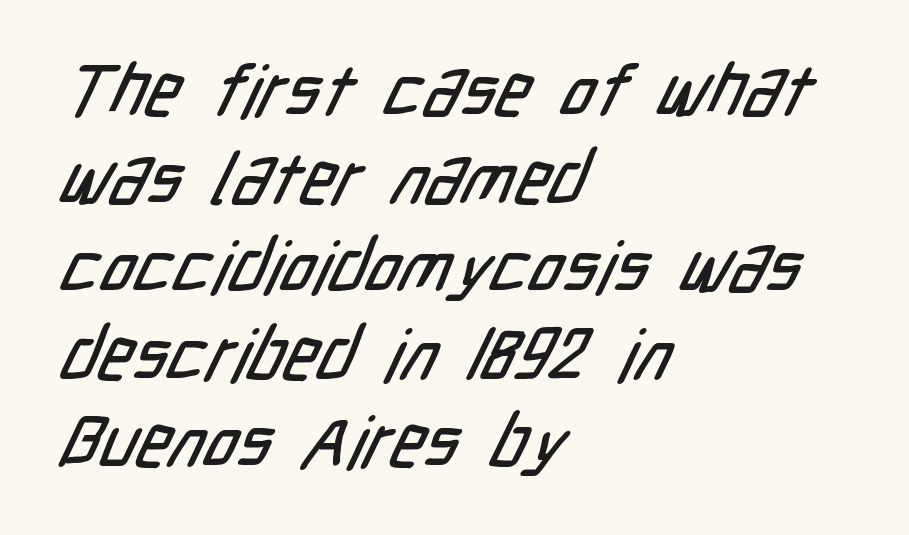
Q: Is the typeface a serif or a sans-serif typeface? A: Sans-serif.
Q: Is the text underlined? A: No.
Q: How is the paragraph aligned? A: Left-aligned.
Q: Is the spacing between letters normal or unusually wide? A: Normal.
Q: Width (condensed, normal, or wide)? A: Condensed.
Q: Stroke contrast? A: Low.
Q: x-height? A: Medium.
Q: Monospaced? A: No.
